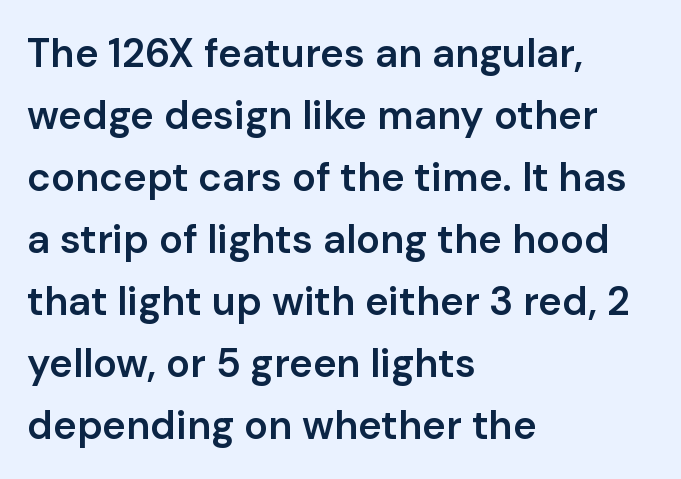
The image shows 40 px semibold sans-serif type, upright; set left-aligned, normal line spacing (1.55x), normal letter spacing, not underlined; low stroke contrast and a medium x-height.
